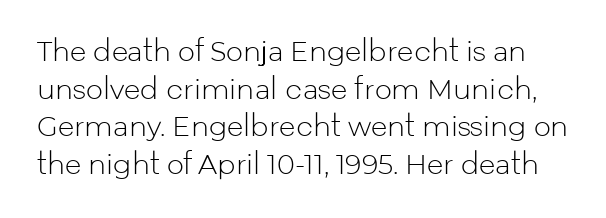
{"italic": "no", "bold": "no", "underline": "no", "line_spacing": "normal", "line_spacing_ratio": 1.39, "letter_spacing": "normal", "letter_spacing_em": 0.0, "glyph_px": 27}
